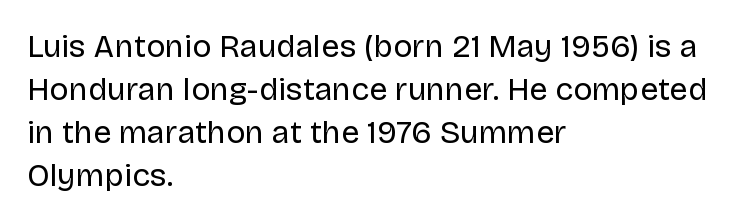
Q: Is the text bold? A: No.
Q: Is the text italic (slanted)? A: No, it is upright.
Q: Is the typeface a serif or a sans-serif typeface? A: Sans-serif.
Q: Is the text underlined? A: No.
Q: How is the paragraph aligned? A: Left-aligned.
Q: Is the spacing between letters normal or unusually wide? A: Normal.
Q: Is the spacing between lines tight, normal or loose? A: Normal.
Q: Width (condensed, normal, or wide)? A: Normal.
Q: Stroke contrast? A: Low.
Q: x-height? A: Large.
Q: Monospaced? A: No.
